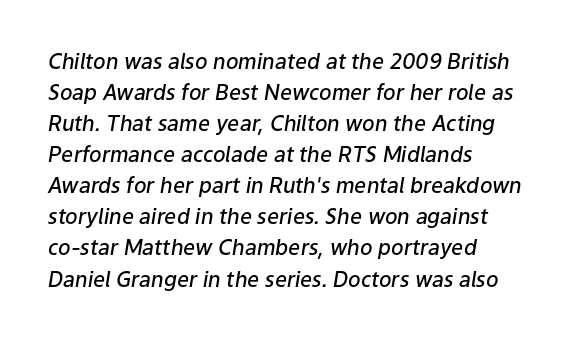
The image shows 21 px text type, italic (leaning right); set left-aligned, normal line spacing (1.48x), normal letter spacing, not underlined.
